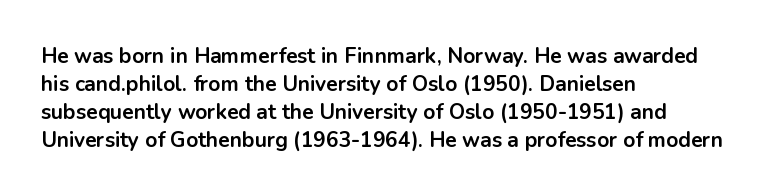
Q: Is the text bold? A: Yes.
Q: Is the text italic (slanted)? A: No, it is upright.
Q: Is the text underlined? A: No.
Q: How is the paragraph aligned? A: Left-aligned.
Q: Is the spacing between letters normal or unusually wide? A: Normal.
Q: Is the spacing between lines tight, normal or loose? A: Normal.
